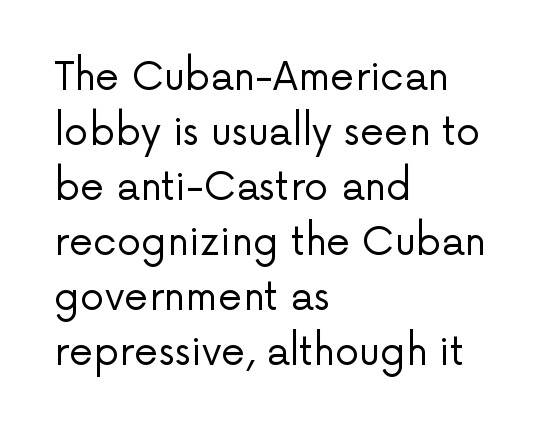
The image shows 39 px regular-weight sans-serif type, upright; set left-aligned, normal line spacing (1.41x), normal letter spacing, not underlined; low stroke contrast and a medium x-height.
